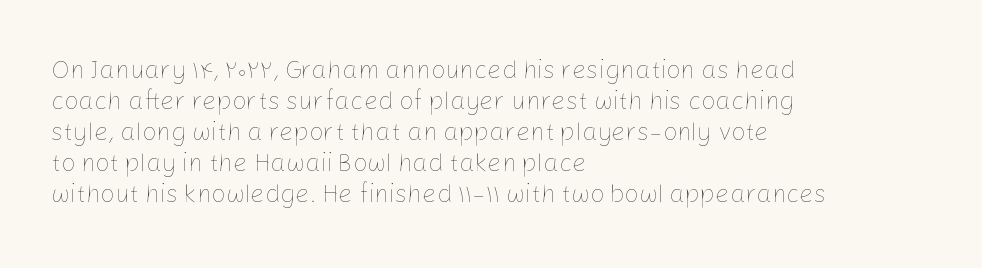
{"italic": "no", "bold": "no", "underline": "no", "align": "left", "line_spacing_ratio": 1.24, "letter_spacing": "normal", "letter_spacing_em": 0.0, "glyph_px": 25}
